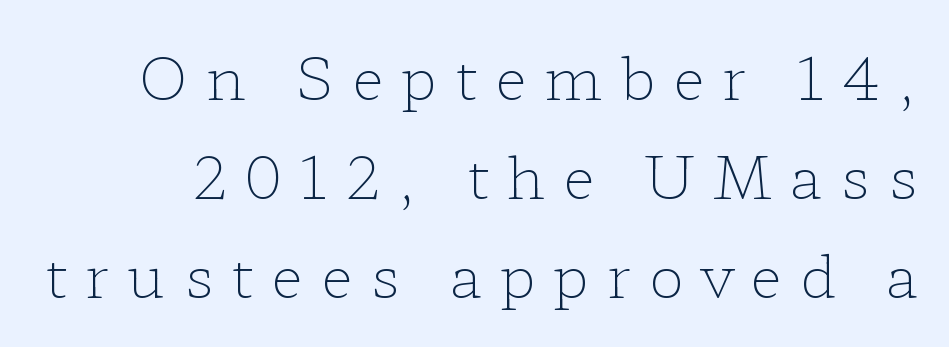
The image shows 59 px light, wide serif type, upright; set normal line spacing (1.68x), unusually wide letter spacing (+0.3 em), not underlined; low stroke contrast and a medium x-height.
